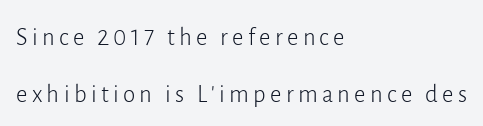
Q: Is the text bold? A: No.
Q: Is the text italic (slanted)? A: No, it is upright.
Q: Is the text underlined? A: No.
Q: How is the paragraph aligned? A: Left-aligned.
Q: Is the spacing between lines tight, normal or loose? A: Loose.
